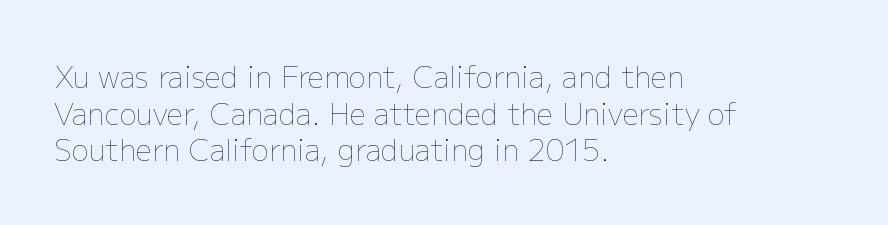
{"italic": "no", "bold": "no", "weight": "thin", "width": "normal", "stroke_contrast": "low", "x_height": "medium", "monospaced": "no", "underline": "no", "align": "left", "line_spacing": "normal", "line_spacing_ratio": 1.26, "letter_spacing": "normal", "letter_spacing_em": 0.0, "glyph_px": 29}
